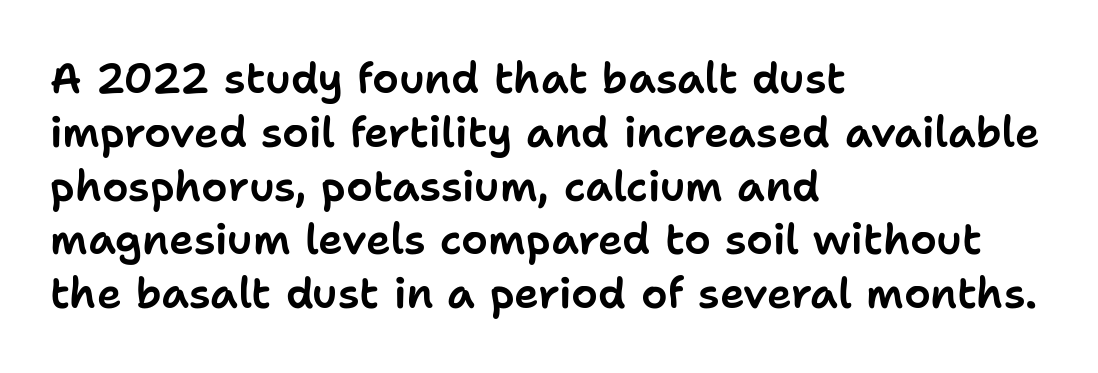
Q: Is the text italic (slanted)? A: No, it is upright.
Q: Is the typeface a serif or a sans-serif typeface? A: Sans-serif.
Q: Is the text underlined? A: No.
Q: How is the paragraph aligned? A: Left-aligned.
Q: Is the spacing between letters normal or unusually wide? A: Normal.
Q: Is the spacing between lines tight, normal or loose? A: Normal.
Q: Width (condensed, normal, or wide)? A: Normal.
Q: Stroke contrast? A: Low.
Q: x-height? A: Medium.
Q: Monospaced? A: No.
